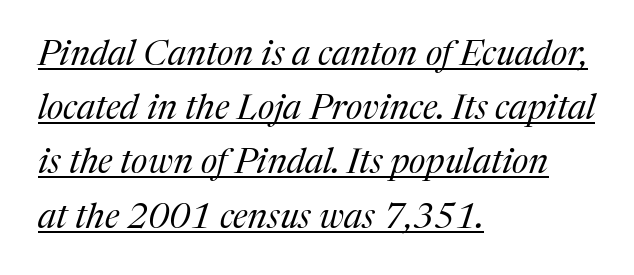
Proportional: the letters do not fall into vertical columns. The passage shown stacks its lines at a standard gap. Does the copy run flush right? No — it runs flush left. Summary of weight: not heavy and not bold. The passage shown is typeset with a serif family.
